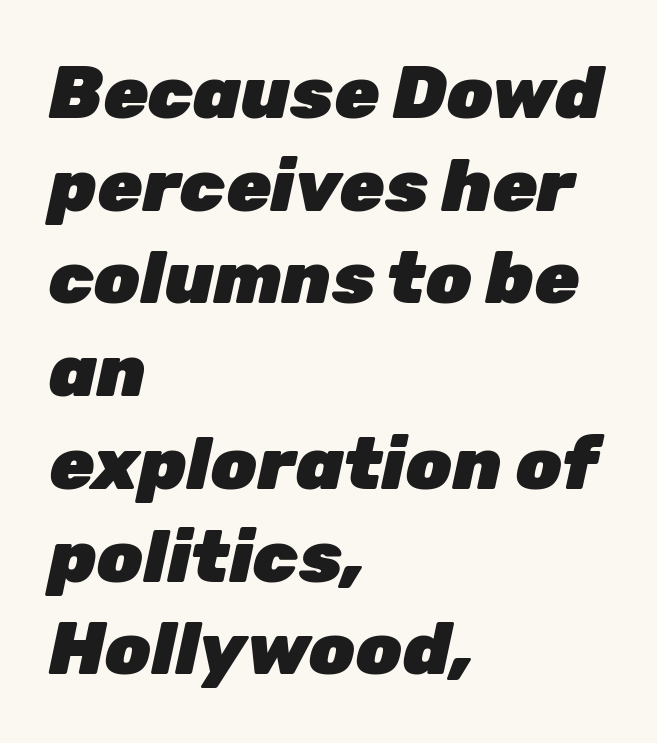
Each letter keeps its own natural width here, so spacing adapts to shape. Words appear dense and cohesive because spacing is normal. A full-strength bold gives these letters their thick strokes. Compared with a centered layout, this one pins lines to the left instead.
